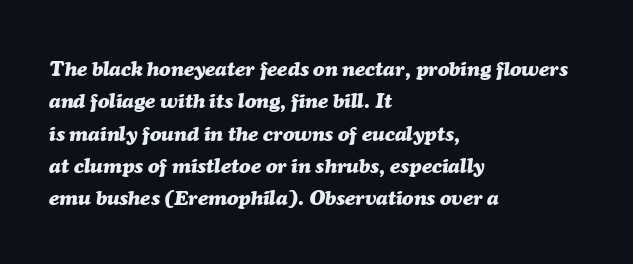
The image shows 21 px bold type, italic (leaning right); set left-aligned, normal line spacing (1.54x), normal letter spacing, not underlined.
